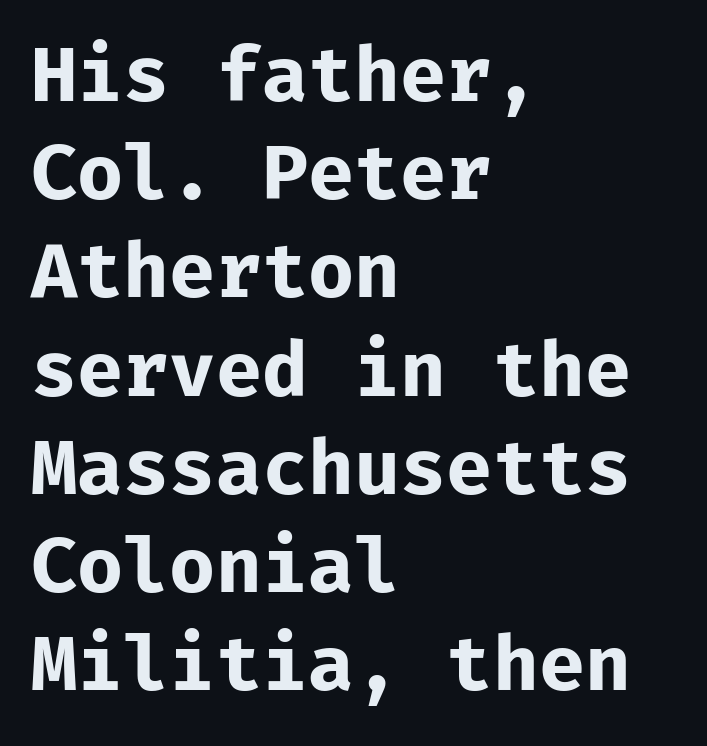
The image shows 75 px bold sans-serif type, upright; set left-aligned, normal line spacing (1.31x), normal letter spacing, not underlined; low stroke contrast and a medium x-height.
